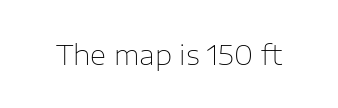
{"serif": "no", "italic": "no", "bold": "no", "weight": "thin", "width": "normal", "stroke_contrast": "low", "x_height": "medium", "monospaced": "no", "underline": "no", "letter_spacing": "normal", "letter_spacing_em": 0.0, "glyph_px": 28}
